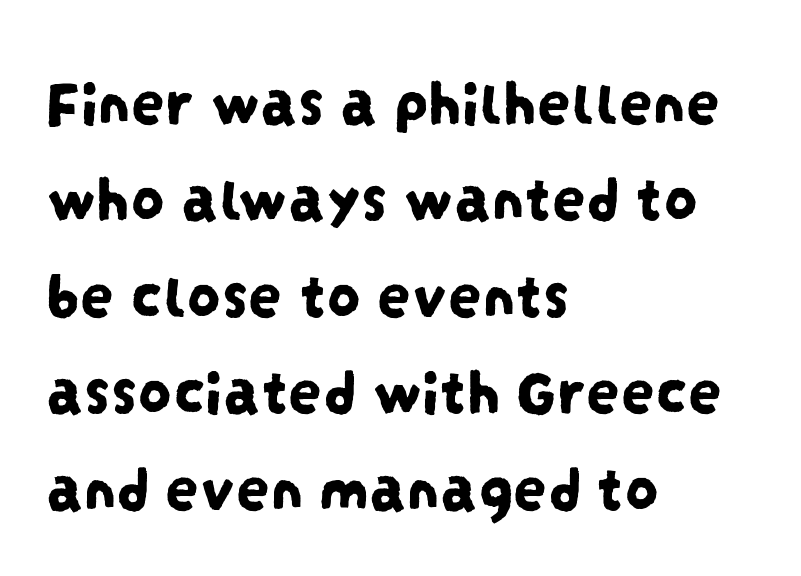
{"serif": "no", "width": "condensed", "stroke_contrast": "low", "x_height": "large", "monospaced": "no", "underline": "no", "align": "left", "line_spacing": "normal", "line_spacing_ratio": 1.44, "letter_spacing": "normal", "letter_spacing_em": 0.0, "glyph_px": 67}
